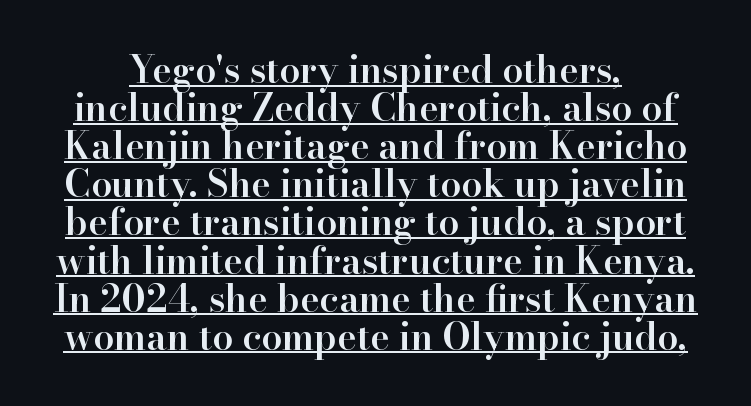
Q: Is the text bold? A: Semi-bold.
Q: Is the text italic (slanted)? A: No, it is upright.
Q: Is the typeface a serif or a sans-serif typeface? A: Serif.
Q: Is the text underlined? A: Yes.
Q: Is the spacing between letters normal or unusually wide? A: Normal.
Q: Is the spacing between lines tight, normal or loose? A: Tight.
Q: Width (condensed, normal, or wide)? A: Normal.
Q: Stroke contrast? A: High.
Q: x-height? A: Small.
Q: Monospaced? A: No.
